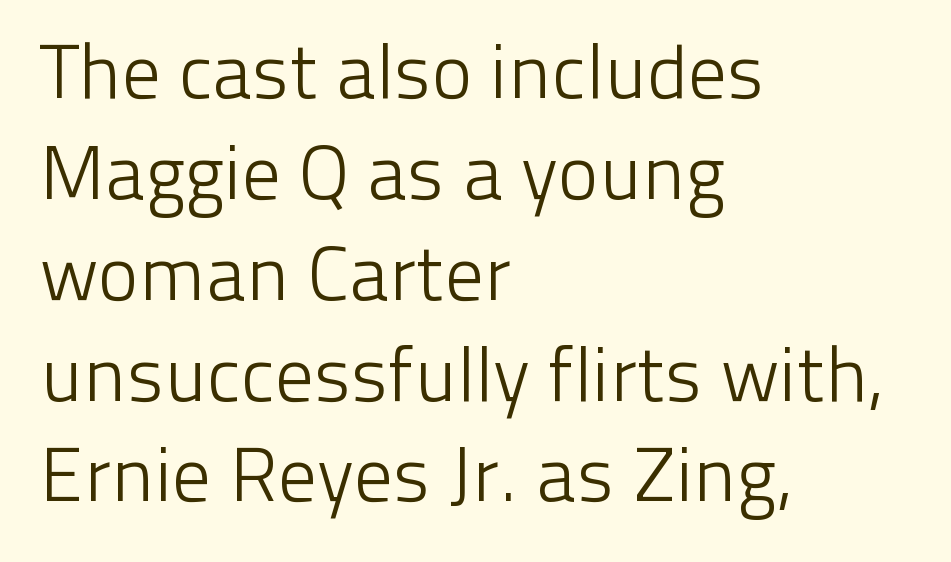
Whoever set this chose a conventional vertical rhythm. Which margin do the lines hug? The left one — the right edge is uneven. These lines were composed using upright roman letters. Just letters on the line, the space beneath them empty.
